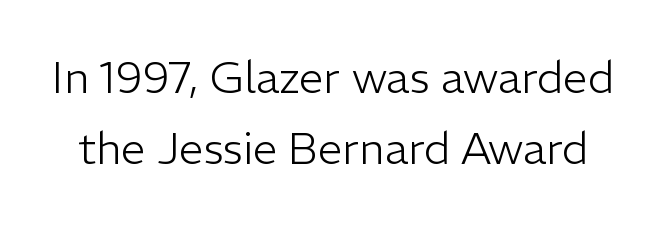
The image shows 44 px light sans-serif type, upright; set normal line spacing (1.61x), normal letter spacing, not underlined; low stroke contrast and a medium x-height.
